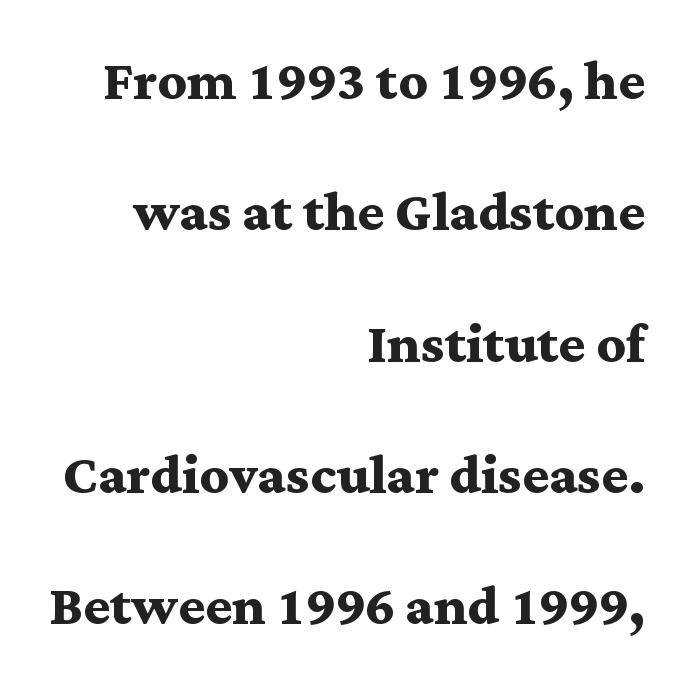
{"serif": "yes", "italic": "no", "bold": "yes", "weight": "semibold", "width": "wide", "stroke_contrast": "medium", "x_height": "medium", "monospaced": "no", "underline": "no", "align": "right", "line_spacing_ratio": 1.85, "letter_spacing": "normal", "letter_spacing_em": 0.0, "glyph_px": 71}
